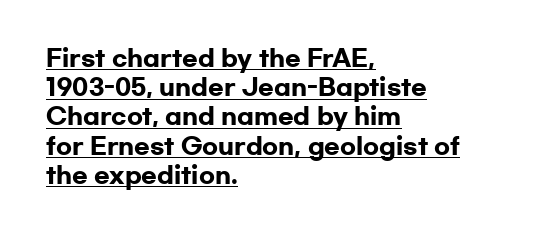
Compared with a centered layout, this one pins lines to the left instead. Caption: standard tracking, unaltered. The glyphs are accompanied by a horizontal stroke just below them. The letters stand straight up with perfectly vertical stems. Rows of type keep a routine distance in the vertical direction.
